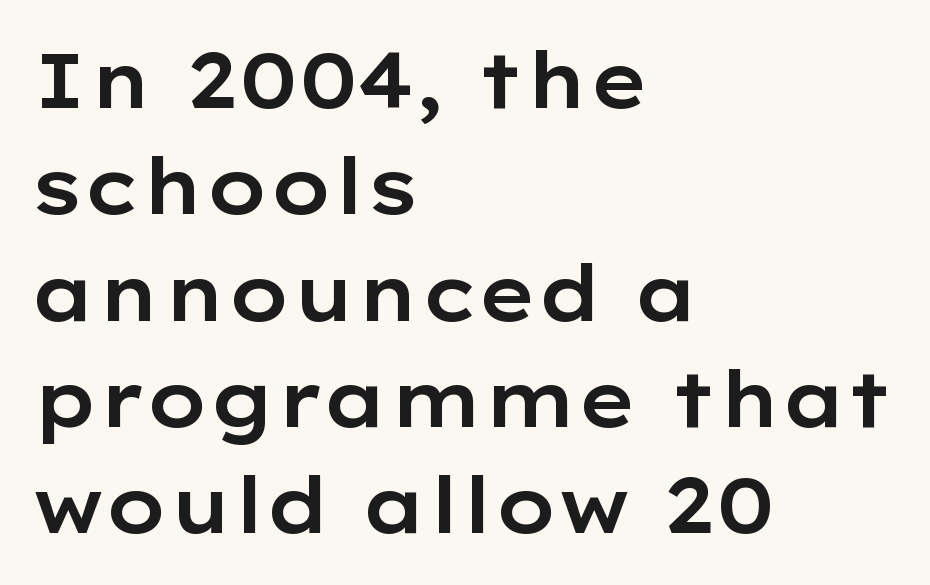
The image shows 77 px wide sans-serif type, upright; set left-aligned, normal line spacing (1.38x), normal letter spacing, not underlined; low stroke contrast and a medium x-height.
